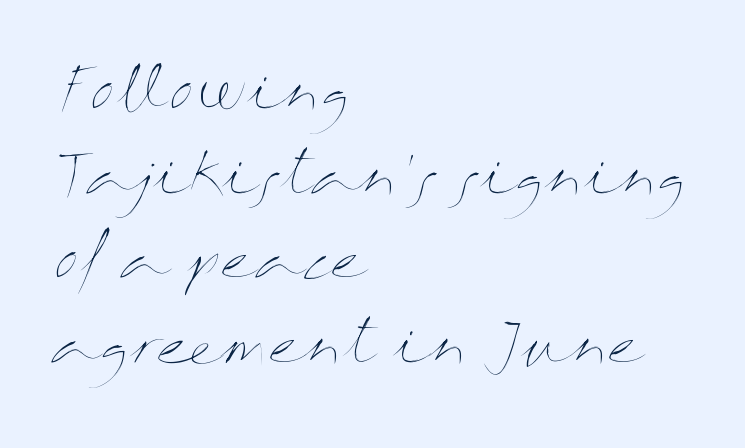
{"bold": "no", "weight": "thin", "width": "wide", "stroke_contrast": "medium", "x_height": "medium", "monospaced": "no", "underline": "no", "align": "left", "line_spacing": "normal", "line_spacing_ratio": 1.54, "letter_spacing": "normal", "letter_spacing_em": 0.0, "glyph_px": 55}
